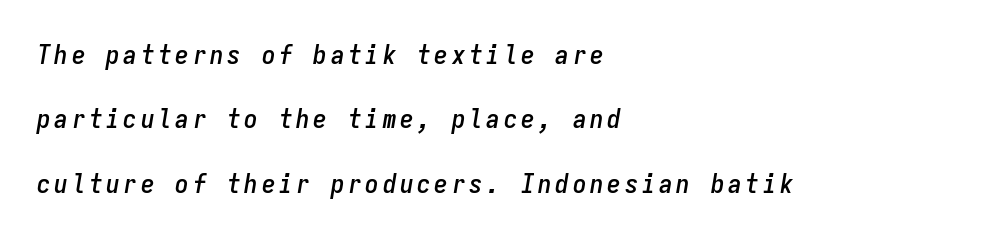
Q: Is the text italic (slanted)? A: Yes, it leans right by about 9 degrees.
Q: Is the text underlined? A: No.
Q: How is the paragraph aligned? A: Left-aligned.
Q: Is the spacing between lines tight, normal or loose? A: Loose.
